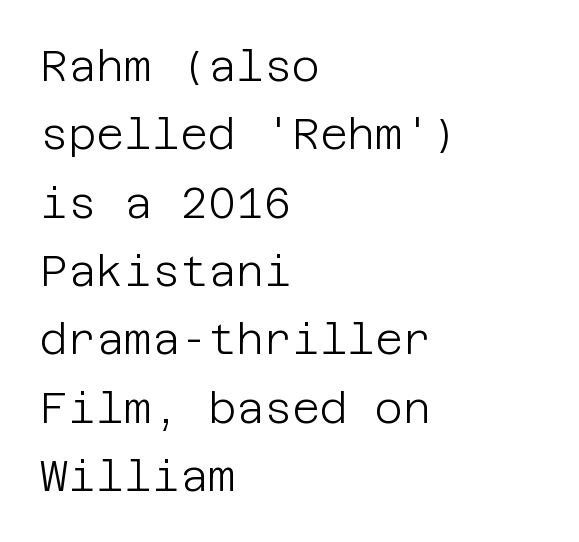
Q: Is the text bold? A: No.
Q: Is the text italic (slanted)? A: No, it is upright.
Q: Is the typeface a serif or a sans-serif typeface? A: Sans-serif.
Q: Is the text underlined? A: No.
Q: How is the paragraph aligned? A: Left-aligned.
Q: Is the spacing between letters normal or unusually wide? A: Normal.
Q: Is the spacing between lines tight, normal or loose? A: Normal.
Q: Width (condensed, normal, or wide)? A: Normal.
Q: Stroke contrast? A: Low.
Q: x-height? A: Large.
